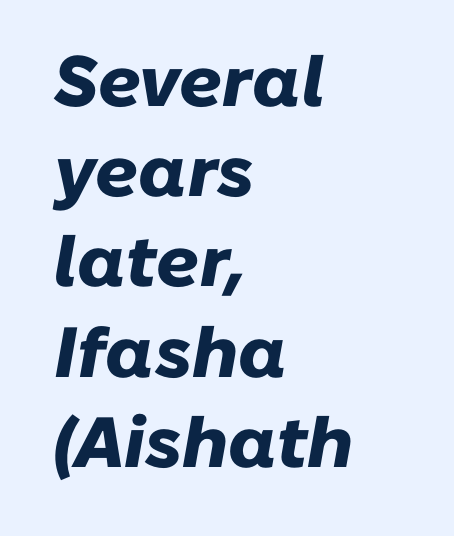
{"italic": "yes", "lean": "right", "slant_degrees": 10, "bold": "yes", "weight": "heavy", "width": "normal", "stroke_contrast": "low", "x_height": "medium", "monospaced": "no", "underline": "no", "align": "left", "line_spacing": "normal", "line_spacing_ratio": 1.27, "letter_spacing": "normal", "letter_spacing_em": 0.0, "glyph_px": 71}
